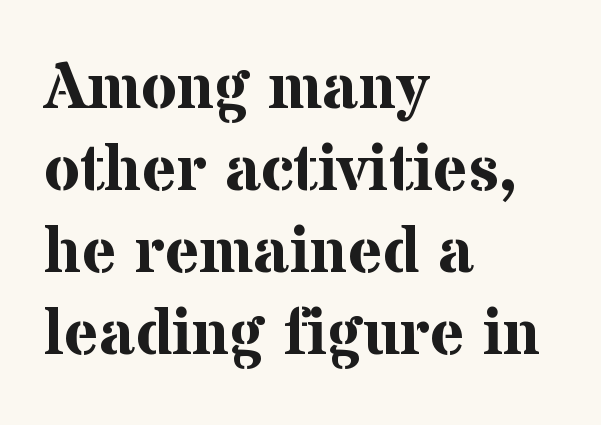
The image shows 65 px bold serif type, upright; set left-aligned, normal line spacing (1.26x), normal letter spacing, not underlined; medium stroke contrast and a medium x-height.
